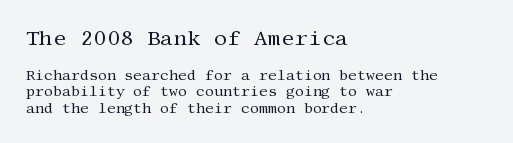
{"italic": "no", "bold": "no", "underline": "no", "align": "left", "line_spacing_ratio": 1.16, "letter_spacing": "normal", "letter_spacing_em": 0.0, "larger_block": "first", "size_ratio": 1.5, "glyph_px": 21}
